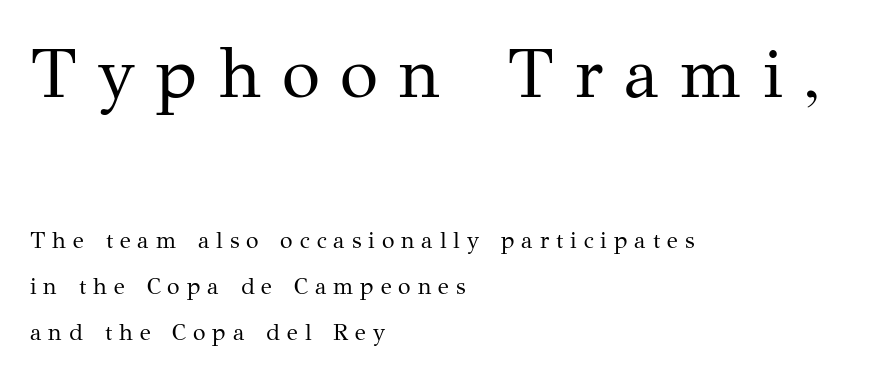
Q: Is the text bold? A: No.
Q: Is the text italic (slanted)? A: No, it is upright.
Q: Is the typeface a serif or a sans-serif typeface? A: Serif.
Q: Is the text underlined? A: No.
Q: How is the paragraph aligned? A: Left-aligned.
Q: Is the spacing between letters normal or unusually wide? A: Unusually wide.
Q: Is the spacing between lines tight, normal or loose? A: Loose.
Q: Which block of text is set in a larger size, the first (top) or the second (bottom)? A: The first (top) one.
Q: Width (condensed, normal, or wide)? A: Normal.
Q: Stroke contrast? A: Medium.
Q: x-height? A: Medium.
Q: Monospaced? A: No.
